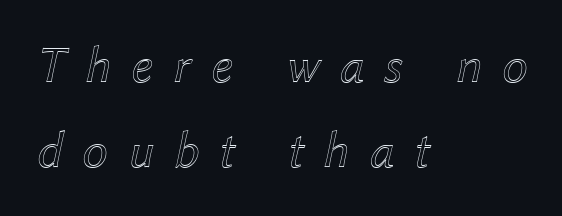
The image shows 52 px text type, italic (leaning right); set left-aligned, normal line spacing (1.64x), unusually wide letter spacing (+0.38 em), not underlined; a medium x-height.
